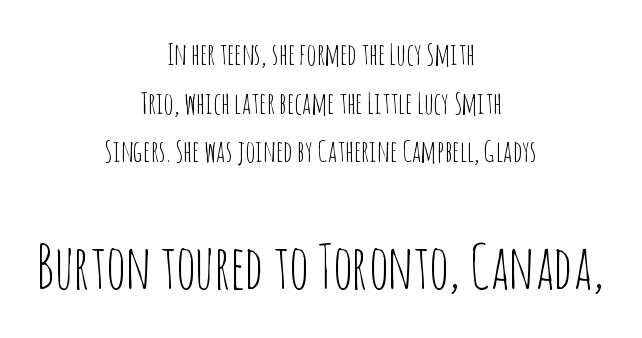
Q: Is the text bold? A: No.
Q: Is the text italic (slanted)? A: No, it is upright.
Q: Is the typeface a serif or a sans-serif typeface? A: Sans-serif.
Q: Is the text underlined? A: No.
Q: How is the paragraph aligned? A: Centered.
Q: Is the spacing between letters normal or unusually wide? A: Normal.
Q: Is the spacing between lines tight, normal or loose? A: Normal.
Q: Which block of text is set in a larger size, the first (top) or the second (bottom)? A: The second (bottom) one.
Q: Width (condensed, normal, or wide)? A: Condensed.
Q: Stroke contrast? A: Low.
Q: x-height? A: Large.
Q: Monospaced? A: No.
